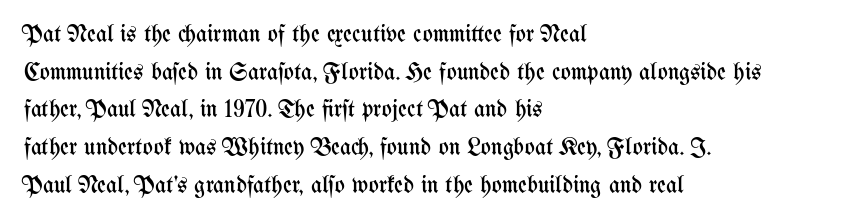
Q: Is the text bold? A: No.
Q: Is the text italic (slanted)? A: No, it is upright.
Q: Is the text underlined? A: No.
Q: How is the paragraph aligned? A: Left-aligned.
Q: Is the spacing between letters normal or unusually wide? A: Normal.
Q: Is the spacing between lines tight, normal or loose? A: Normal.
